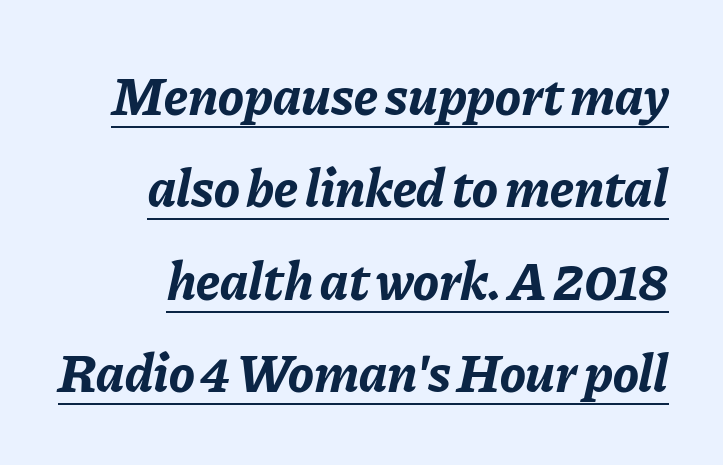
Q: Is the text bold? A: Yes.
Q: Is the text italic (slanted)? A: Yes, it leans right by about 11 degrees.
Q: Is the text underlined? A: Yes.
Q: How is the paragraph aligned? A: Right-aligned.
Q: Is the spacing between letters normal or unusually wide? A: Normal.
Q: Width (condensed, normal, or wide)? A: Normal.
Q: Stroke contrast? A: Low.
Q: x-height? A: Medium.
Q: Monospaced? A: No.
